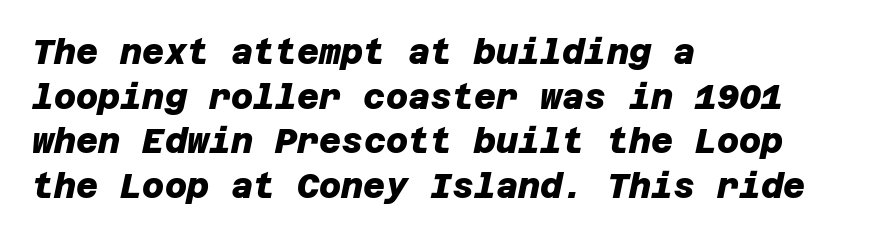
The image shows 34 px heavy sans-serif type; set left-aligned, normal line spacing (1.31x), normal letter spacing, not underlined; low stroke contrast and a large x-height.
